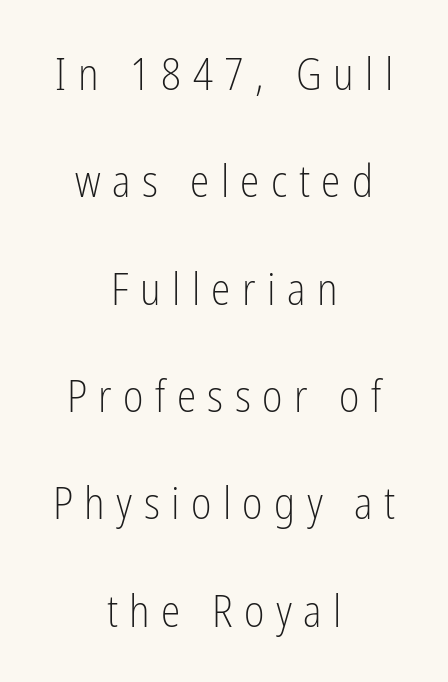
The image shows 44 px light, condensed sans-serif type, upright; set centered, loose line spacing (2.44x), unusually wide letter spacing (+0.26 em), not underlined; low stroke contrast and a medium x-height.
